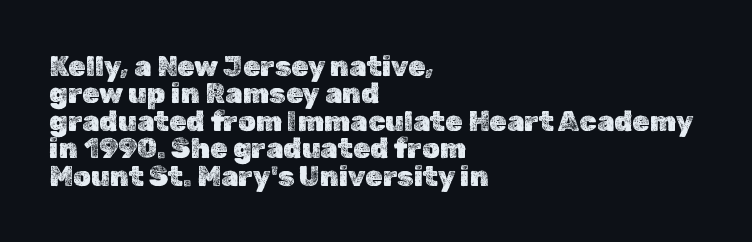
Look at the tracking — it's just the regular setting, nothing added. The baseline area is clear. Very little white space separates one row of letters from the next. The compositor pushed each line to the left boundary. In terms of posture, this sample is upright.
